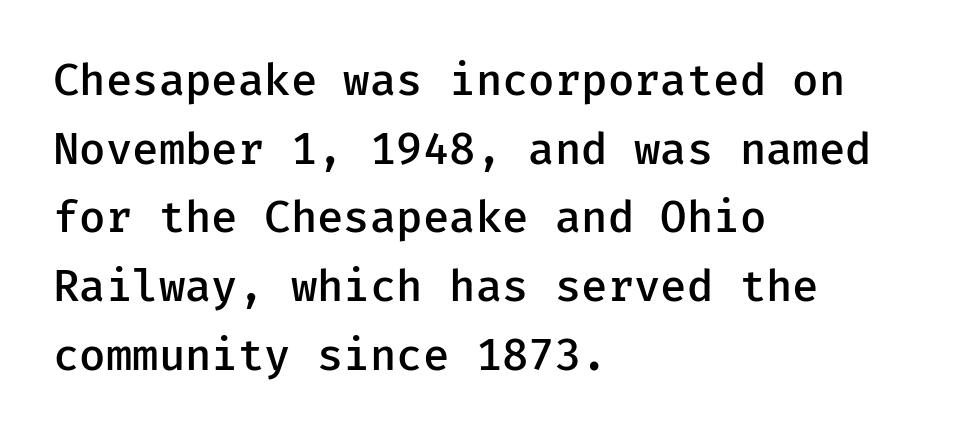
Underline: absent. Evenly set lines give the paragraph a standard silhouette. This is roman type, the default non-slanted kind. These lines carry some extra weight — a demibold, not a full bold.
